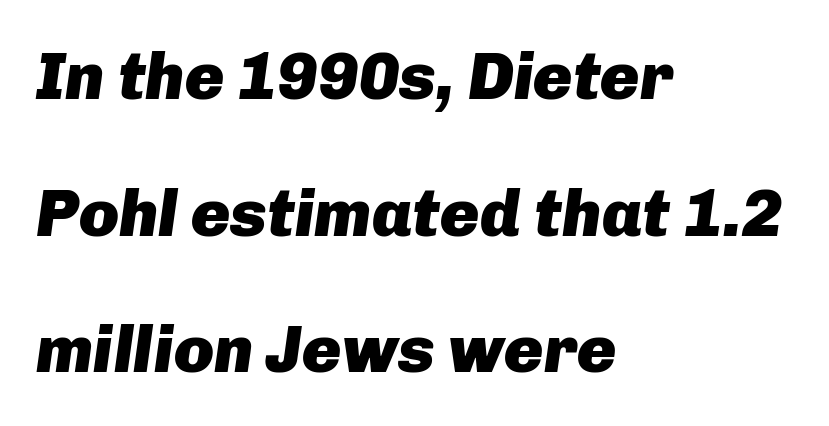
The image shows 66 px heavy type, italic (leaning right); set left-aligned, loose line spacing (2.07x), normal letter spacing, not underlined; low stroke contrast and a medium x-height.
